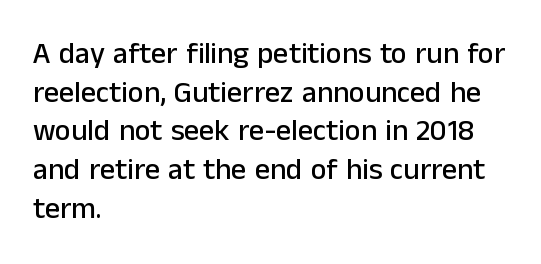
Q: Is the text italic (slanted)? A: No, it is upright.
Q: Is the typeface a serif or a sans-serif typeface? A: Sans-serif.
Q: Is the text underlined? A: No.
Q: How is the paragraph aligned? A: Left-aligned.
Q: Is the spacing between letters normal or unusually wide? A: Normal.
Q: Is the spacing between lines tight, normal or loose? A: Normal.
Q: Width (condensed, normal, or wide)? A: Normal.
Q: Stroke contrast? A: Low.
Q: x-height? A: Medium.
Q: Monospaced? A: No.
